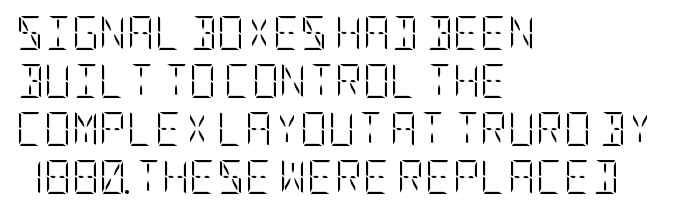
Q: Is the text bold? A: No.
Q: Is the text italic (slanted)? A: No, it is upright.
Q: Is the text underlined? A: No.
Q: How is the paragraph aligned? A: Left-aligned.
Q: Is the spacing between letters normal or unusually wide? A: Normal.
Q: Is the spacing between lines tight, normal or loose? A: Normal.
Q: Width (condensed, normal, or wide)? A: Condensed.
Q: Stroke contrast? A: Low.
Q: x-height? A: Large.
